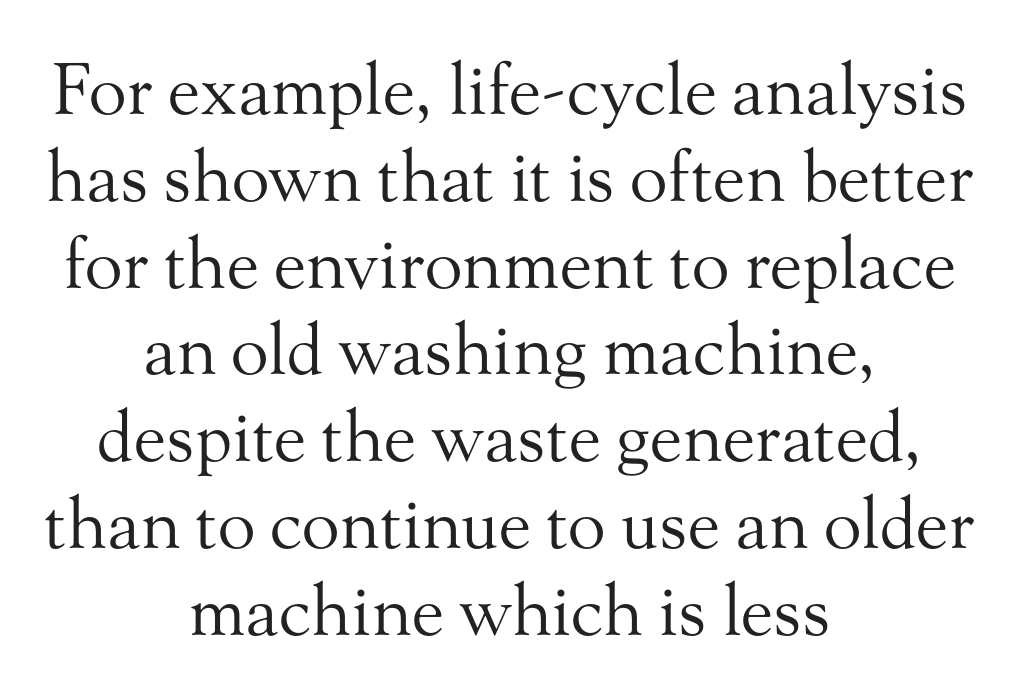
Weight class: somewhere from thin through regular. Check where the strokes stop: tiny serifs finish them off. Is the letter spacing exaggerated? No — it looks like the ordinary default. Reading down the block, each line starts at a different indent, mirrored at its end. You could not count columns in this text — the font is proportionally spaced. Rule under the text: the space is simply empty.
